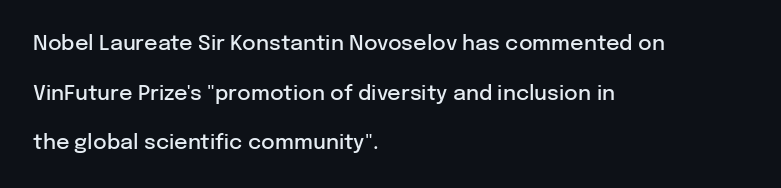
Rule under the text: the space is simply empty. Vertical strokes here are truly vertical. The designer dialed line spacing up above the default. Notice the strokes are somewhat thickened but not fully heavy: this is a semibold.
